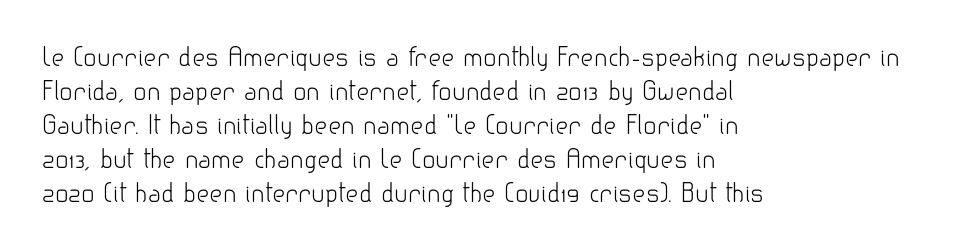
Q: Is the text bold? A: No.
Q: Is the text italic (slanted)? A: No, it is upright.
Q: Is the text underlined? A: No.
Q: How is the paragraph aligned? A: Left-aligned.
Q: Is the spacing between letters normal or unusually wide? A: Normal.
Q: Is the spacing between lines tight, normal or loose? A: Normal.
